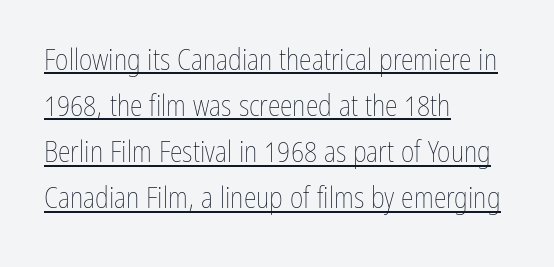
The image shows 29 px thin, condensed type, upright; set left-aligned, normal line spacing (1.59x), normal letter spacing, underlined; low stroke contrast and a medium x-height.
